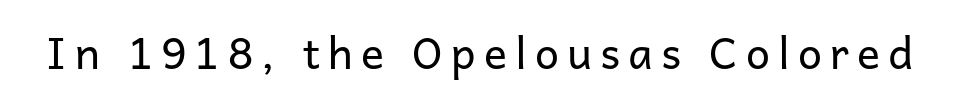
Q: Is the text bold? A: No.
Q: Is the text italic (slanted)? A: No, it is upright.
Q: Is the typeface a serif or a sans-serif typeface? A: Sans-serif.
Q: Is the text underlined? A: No.
Q: Width (condensed, normal, or wide)? A: Normal.
Q: Stroke contrast? A: Low.
Q: x-height? A: Medium.
Q: Monospaced? A: No.
